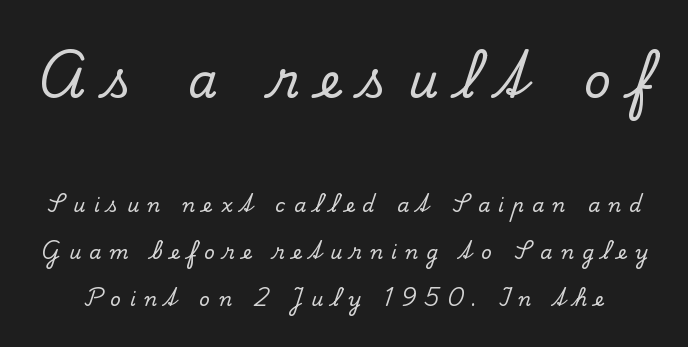
Q: Is the text italic (slanted)? A: Yes.
Q: Is the typeface a serif or a sans-serif typeface? A: Serif.
Q: Is the text underlined? A: No.
Q: Is the spacing between letters normal or unusually wide? A: Unusually wide.
Q: Is the spacing between lines tight, normal or loose? A: Loose.
Q: Which block of text is set in a larger size, the first (top) or the second (bottom)? A: The first (top) one.
Q: Width (condensed, normal, or wide)? A: Normal.
Q: Stroke contrast? A: Low.
Q: x-height? A: Small.
Q: Monospaced? A: No.
